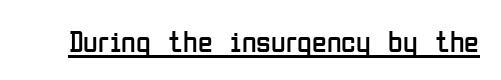
The typesetting does not lean heavy: it is not bold. Here the designer chose a conventional face with non-uniform glyph widths. The rendering shows plain stroke endings on the letterforms — a sans-serif design. Spacing between characters is what you'd get straight out of the box.
